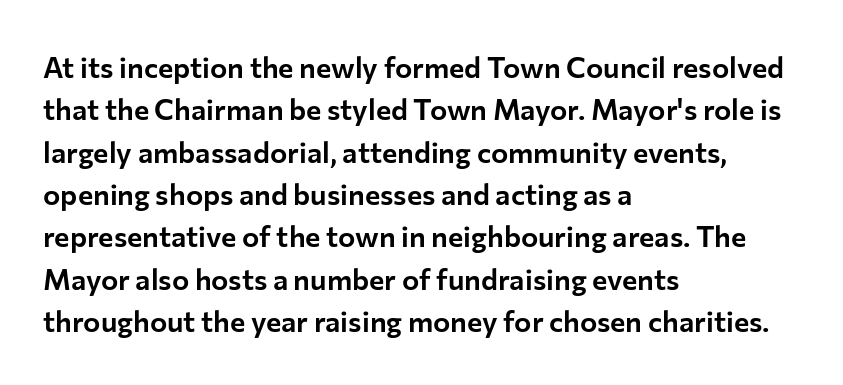
{"serif": "no", "italic": "no", "width": "normal", "stroke_contrast": "low", "x_height": "medium", "monospaced": "no", "underline": "no", "align": "left", "line_spacing": "normal", "line_spacing_ratio": 1.46, "letter_spacing": "normal", "letter_spacing_em": 0.0, "glyph_px": 29}
